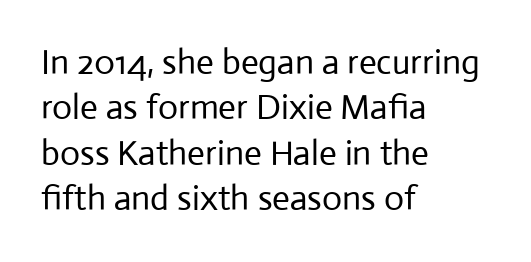
Q: Is the text bold? A: No.
Q: Is the text italic (slanted)? A: No, it is upright.
Q: Is the typeface a serif or a sans-serif typeface? A: Sans-serif.
Q: Is the text underlined? A: No.
Q: How is the paragraph aligned? A: Left-aligned.
Q: Is the spacing between letters normal or unusually wide? A: Normal.
Q: Is the spacing between lines tight, normal or loose? A: Normal.
Q: Width (condensed, normal, or wide)? A: Normal.
Q: Stroke contrast? A: Low.
Q: x-height? A: Medium.
Q: Monospaced? A: No.
